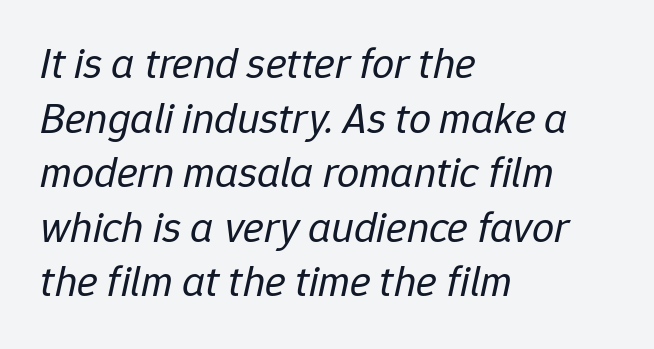
{"italic": "yes", "lean": "right", "slant_degrees": 12, "bold": "no", "weight": "regular", "width": "normal", "stroke_contrast": "low", "x_height": "medium", "monospaced": "no", "underline": "no", "align": "left", "line_spacing_ratio": 1.24, "letter_spacing": "normal", "letter_spacing_em": 0.0, "glyph_px": 44}
